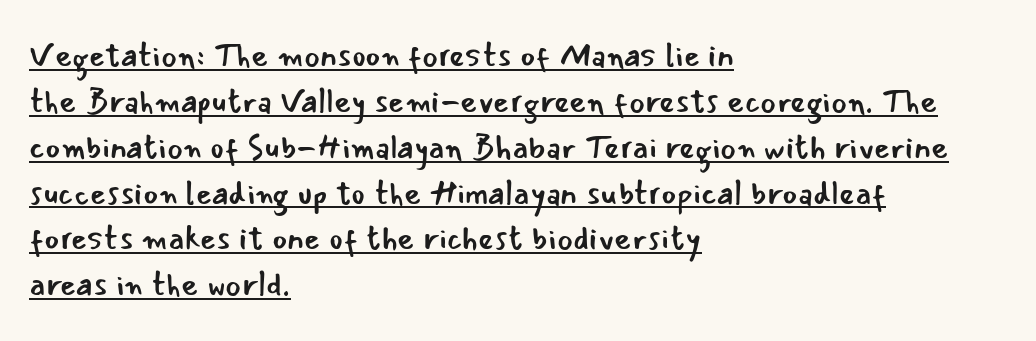
Each letter keeps its own natural width here, so spacing adapts to shape. Ascenders rise straight up at ninety degrees. Letters have the restrained weight of plain body copy at most. The typesetter chose a ragged-right arrangement here. Emphasis is given by a line drawn under the lettering. Inter-character spacing is left at the font's built-in metrics.
